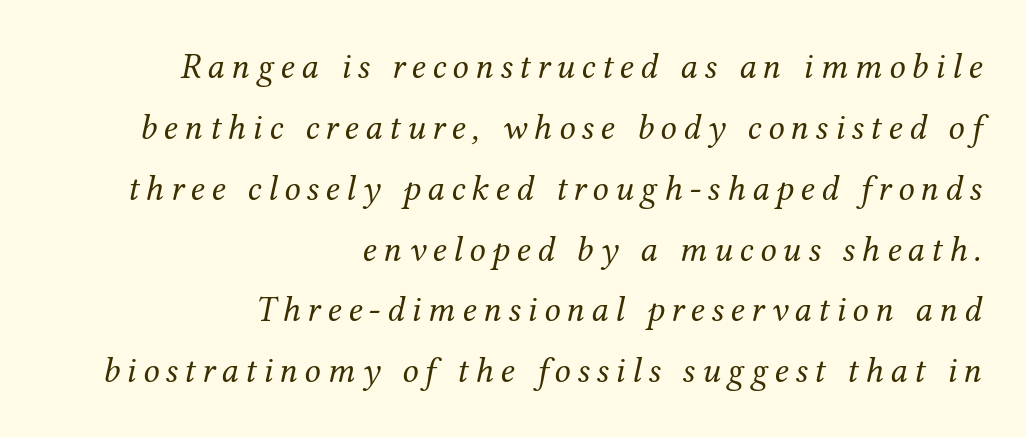
The image shows 36 px regular-weight serif type, italic (leaning right); set right-aligned, normal line spacing (1.69x), not underlined; medium stroke contrast and a medium x-height.
